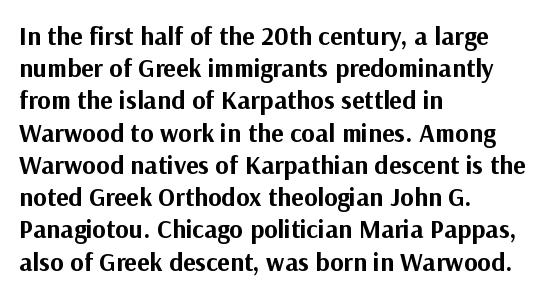
Descenders hang freely into open space. Rendered with straight, roman letterforms. The strokes are fattened all the way to bold. This rendering uses left alignment, leaving the right contour irregular.
